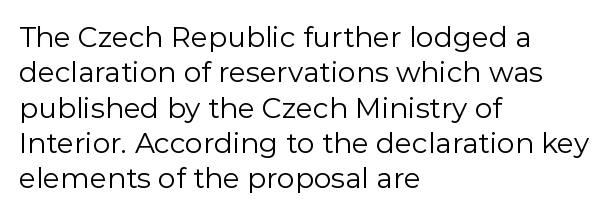
The image shows 28 px regular-weight sans-serif type, upright; set left-aligned, normal line spacing (1.26x), normal letter spacing, not underlined; low stroke contrast and a medium x-height.
